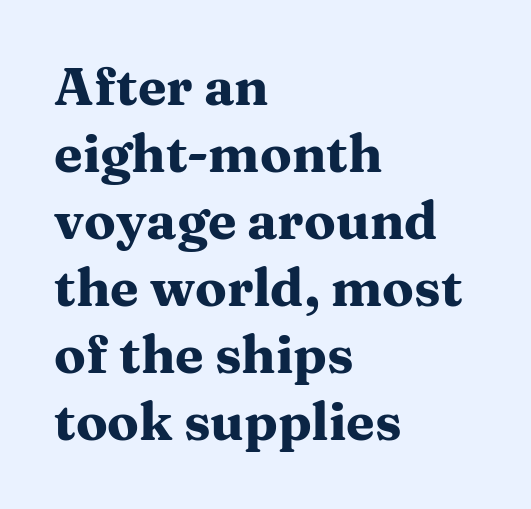
{"serif": "yes", "italic": "no", "bold": "yes", "weight": "heavy", "width": "wide", "stroke_contrast": "medium", "x_height": "medium", "monospaced": "no", "underline": "no", "align": "left", "line_spacing": "normal", "line_spacing_ratio": 1.29, "letter_spacing": "normal", "letter_spacing_em": 0.0, "glyph_px": 52}
